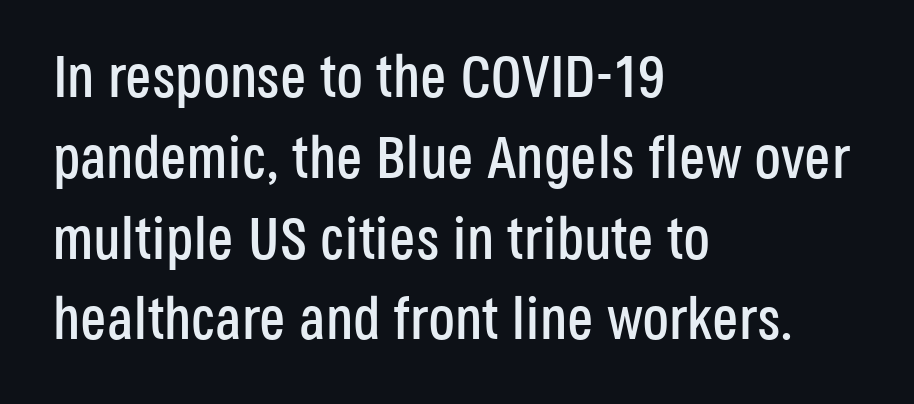
{"serif": "no", "italic": "no", "width": "condensed", "stroke_contrast": "low", "x_height": "large", "monospaced": "no", "underline": "no", "align": "left", "line_spacing": "normal", "line_spacing_ratio": 1.37, "letter_spacing": "normal", "letter_spacing_em": 0.0, "glyph_px": 59}
